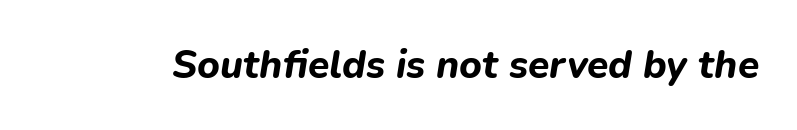
Q: Is the text bold? A: Yes.
Q: Is the text italic (slanted)? A: Yes, it leans right by about 9 degrees.
Q: Is the text underlined? A: No.
Q: Is the spacing between letters normal or unusually wide? A: Normal.
Q: Width (condensed, normal, or wide)? A: Normal.
Q: Stroke contrast? A: Low.
Q: x-height? A: Medium.
Q: Monospaced? A: No.
